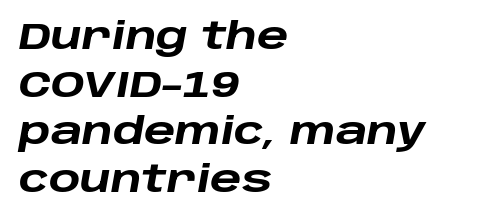
Here the glyphs are tracked normally, forming tight word shapes. Each new line begins a customary step beneath the previous one. Think of a printed novel: that variable character pitch is what you see here. Its strokes are broad and dark, the hallmark of bold type.
